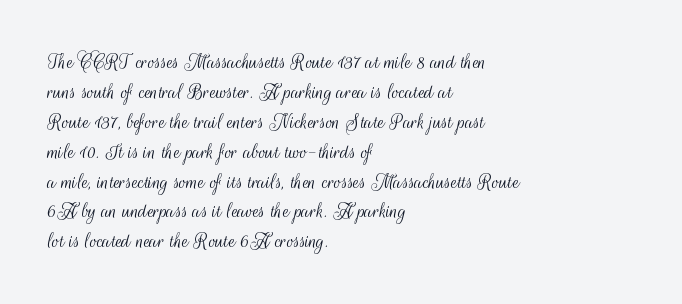
The image shows 23 px text type; set left-aligned, normal line spacing (1.3x), normal letter spacing, not underlined.
